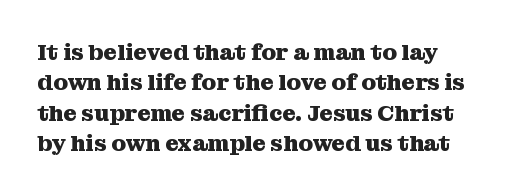
Q: Is the text bold? A: Yes.
Q: Is the text italic (slanted)? A: No, it is upright.
Q: Is the text underlined? A: No.
Q: How is the paragraph aligned? A: Left-aligned.
Q: Is the spacing between letters normal or unusually wide? A: Normal.
Q: Is the spacing between lines tight, normal or loose? A: Normal.
